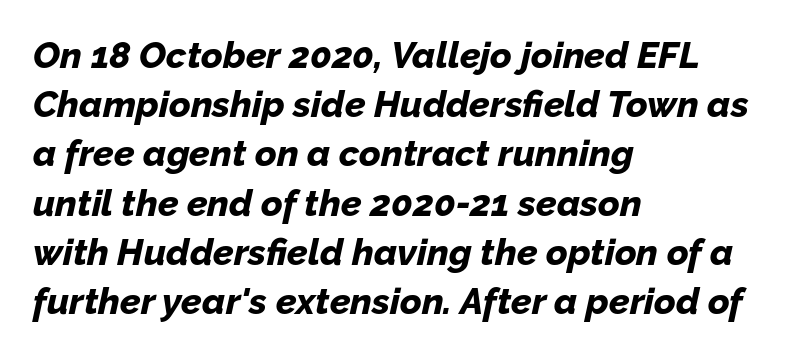
Left-aligned paragraph, ragged on the right. The specimen omits any rule beneath the text block's lines. This sample uses plain, unmodified letter spacing. Quick note: italic. Typesetter's note: full bold, strokes at maximum text heaviness. Note the varied advance widths — an 'i' is clearly narrower than an 'm'.
